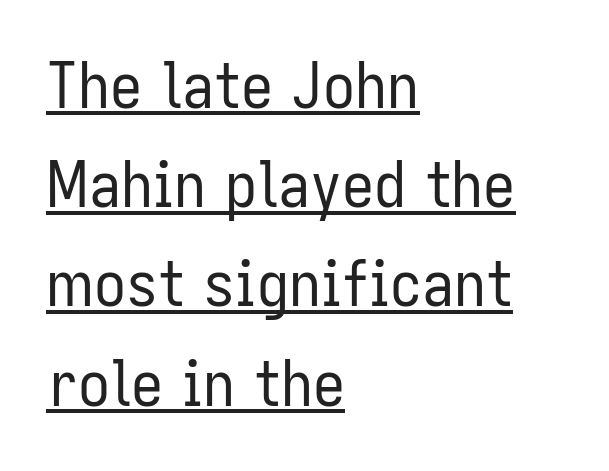
Horizontal alignment here is leftward, the default for most running prose. These lines are composed in type without serifs. Vertically, the passage feels balanced, rows spaced as you'd expect. These lines keep a tight, regular rhythm from letter to letter. These characters rest on top of a visible drawn line. The strokes carry an ordinary text weight at most.
